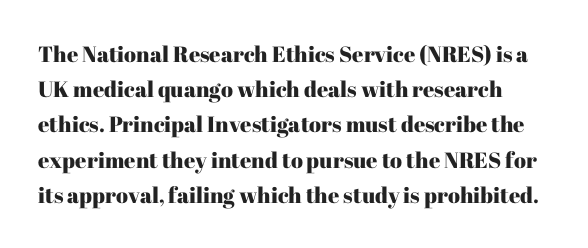
A typesetter would call this zero additional tracking. No italicization has been applied; the sample stays upright. If you measured baseline to baseline, you'd find a middling distance. Anything drawn beneath the words? Only blank space.
